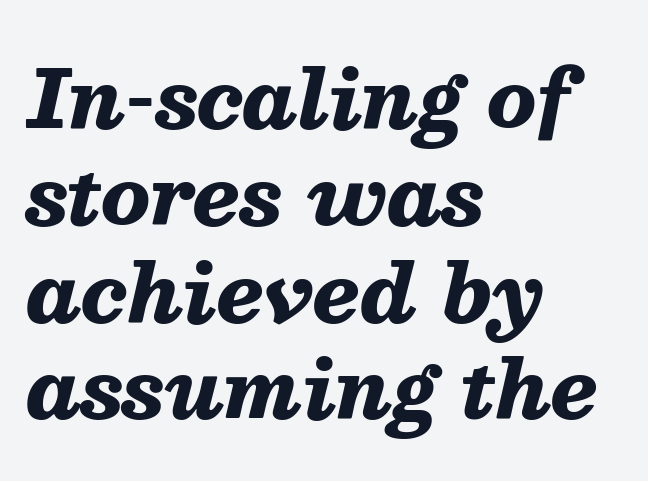
The image shows 80 px heavy type, italic (leaning right); set left-aligned, line spacing 1.21x, normal letter spacing, not underlined; medium stroke contrast and a medium x-height.
